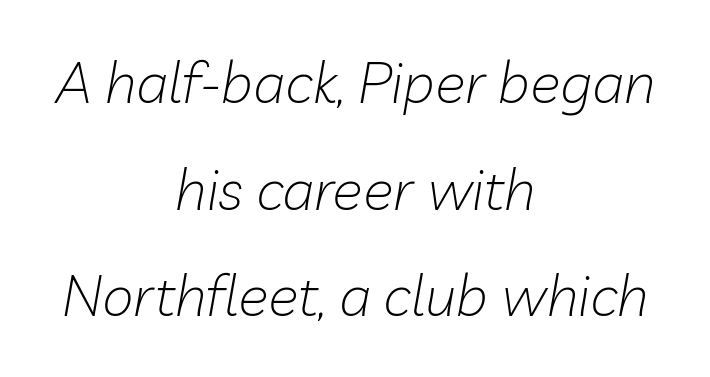
{"italic": "yes", "lean": "right", "slant_degrees": 10, "bold": "no", "weight": "light", "width": "normal", "stroke_contrast": "low", "x_height": "medium", "monospaced": "no", "underline": "no", "align": "center", "line_spacing_ratio": 1.87, "letter_spacing": "normal", "letter_spacing_em": 0.0, "glyph_px": 57}
